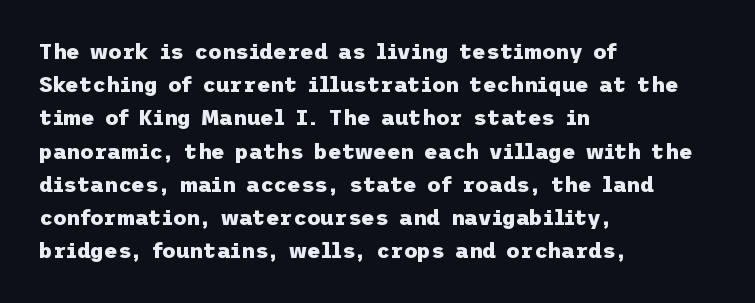
The image shows 21 px bold type, upright; set left-aligned, normal line spacing (1.58x), normal letter spacing, not underlined.
